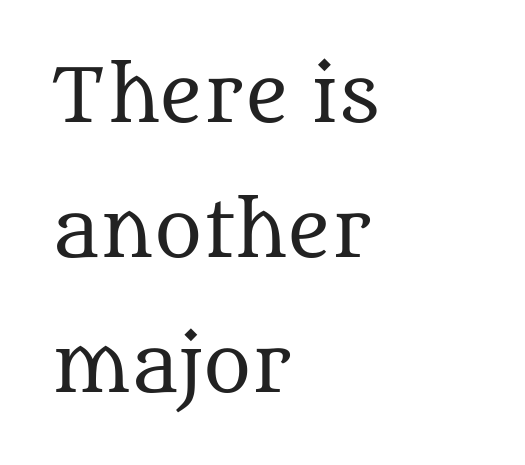
Q: Is the text bold? A: No.
Q: Is the text italic (slanted)? A: No, it is upright.
Q: Is the typeface a serif or a sans-serif typeface? A: Serif.
Q: Is the text underlined? A: No.
Q: How is the paragraph aligned? A: Left-aligned.
Q: Is the spacing between letters normal or unusually wide? A: Normal.
Q: Width (condensed, normal, or wide)? A: Normal.
Q: Stroke contrast? A: Medium.
Q: x-height? A: Large.
Q: Monospaced? A: No.
